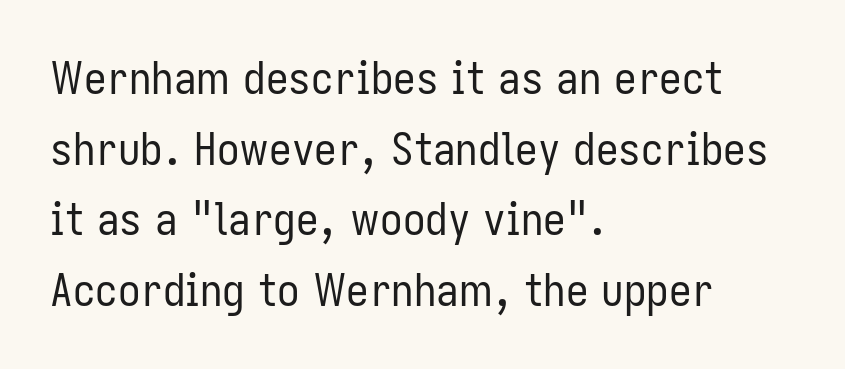
Q: Is the text bold? A: No.
Q: Is the text italic (slanted)? A: No, it is upright.
Q: Is the typeface a serif or a sans-serif typeface? A: Sans-serif.
Q: Is the text underlined? A: No.
Q: How is the paragraph aligned? A: Left-aligned.
Q: Is the spacing between letters normal or unusually wide? A: Normal.
Q: Is the spacing between lines tight, normal or loose? A: Normal.
Q: Width (condensed, normal, or wide)? A: Condensed.
Q: Stroke contrast? A: Low.
Q: x-height? A: Medium.
Q: Monospaced? A: No.
